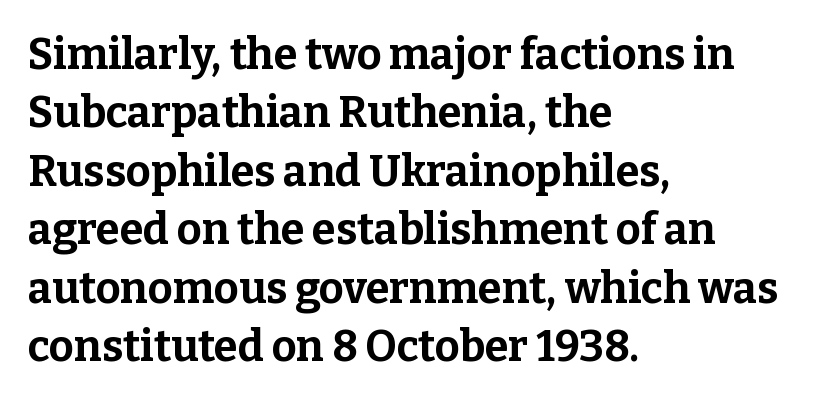
The image shows 43 px bold serif type, upright; set left-aligned, normal line spacing (1.36x), normal letter spacing, not underlined; low stroke contrast and a medium x-height.
